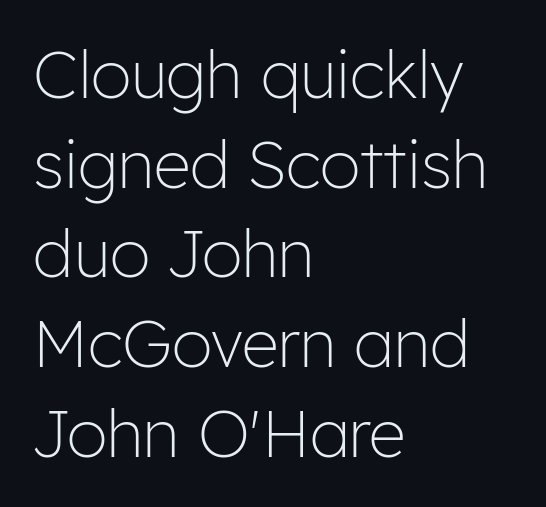
Q: Is the text bold? A: No.
Q: Is the text italic (slanted)? A: No, it is upright.
Q: Is the typeface a serif or a sans-serif typeface? A: Sans-serif.
Q: Is the text underlined? A: No.
Q: How is the paragraph aligned? A: Left-aligned.
Q: Is the spacing between letters normal or unusually wide? A: Normal.
Q: Is the spacing between lines tight, normal or loose? A: Normal.
Q: Width (condensed, normal, or wide)? A: Normal.
Q: Stroke contrast? A: Low.
Q: x-height? A: Medium.
Q: Monospaced? A: No.
